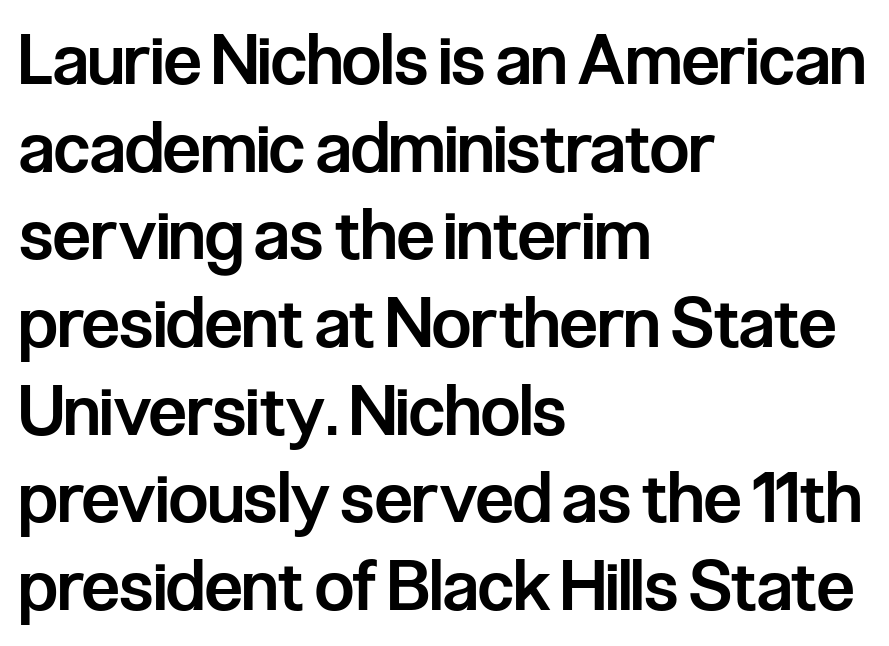
This sample keeps an unexceptional amount of space between lines. What weight is shown? A semibold, between regular and bold. Every row of glyphs begins at an identical x-position on the left. Nothing sits at the stroke ends, so this counts as sans-serif.
